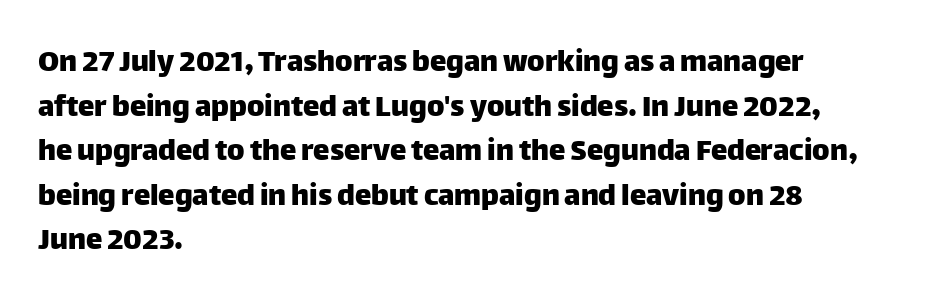
Q: Is the text italic (slanted)? A: No, it is upright.
Q: Is the typeface a serif or a sans-serif typeface? A: Sans-serif.
Q: Is the text underlined? A: No.
Q: How is the paragraph aligned? A: Left-aligned.
Q: Is the spacing between letters normal or unusually wide? A: Normal.
Q: Is the spacing between lines tight, normal or loose? A: Normal.
Q: Width (condensed, normal, or wide)? A: Normal.
Q: Stroke contrast? A: Low.
Q: x-height? A: Large.
Q: Monospaced? A: No.
